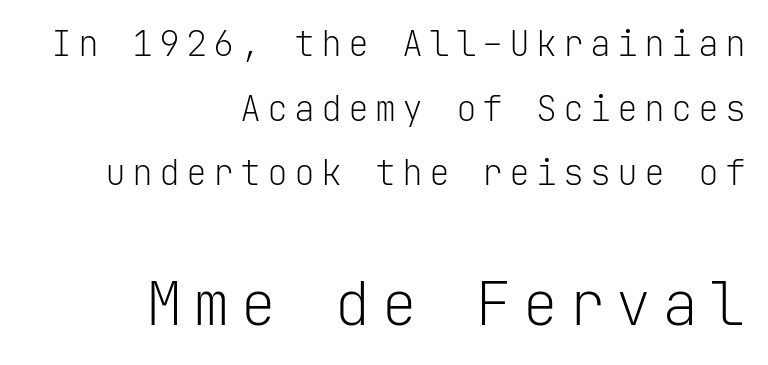
The image shows 61 px light sans-serif type, upright, monospaced; set right-aligned, line spacing 1.85x, not underlined; the second (bottom) block is 1.74x larger; low stroke contrast and a medium x-height.
